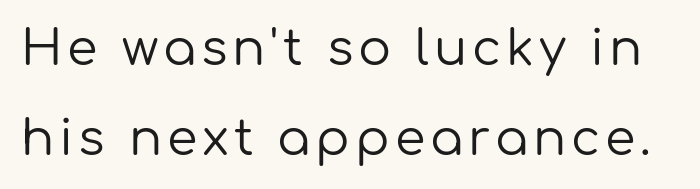
The image shows 49 px regular-weight sans-serif type, upright; set line spacing 1.84x, not underlined; low stroke contrast and a medium x-height.
